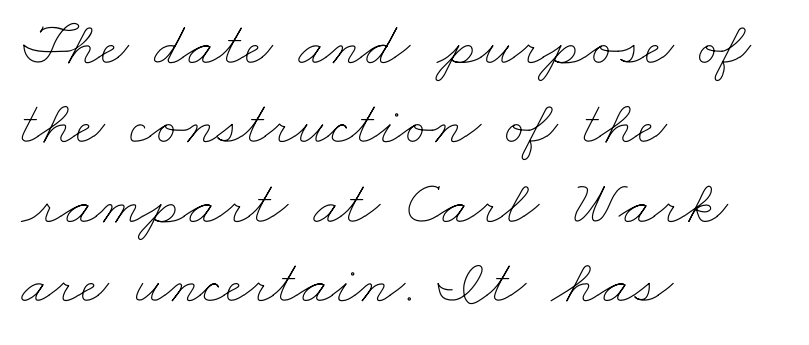
The foot of each line stays bare and open. This sample has the flowing, uneven cadence of proportional lettering. Evenly set lines give the paragraph a standard silhouette. Characters follow at the spacing the type designer built in. The face looks like a standard text weight, possibly lighter.
